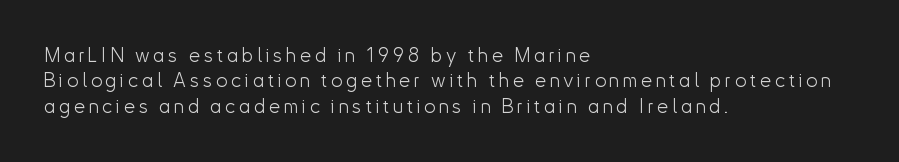
The image shows 20 px text type, upright; set left-aligned, normal line spacing (1.27x), not underlined.
